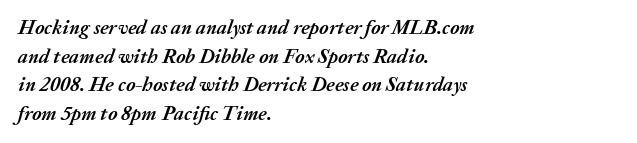
Q: Is the text bold? A: Yes.
Q: Is the text italic (slanted)? A: Yes, it leans right by about 20 degrees.
Q: Is the text underlined? A: No.
Q: How is the paragraph aligned? A: Left-aligned.
Q: Is the spacing between letters normal or unusually wide? A: Normal.
Q: Is the spacing between lines tight, normal or loose? A: Normal.
